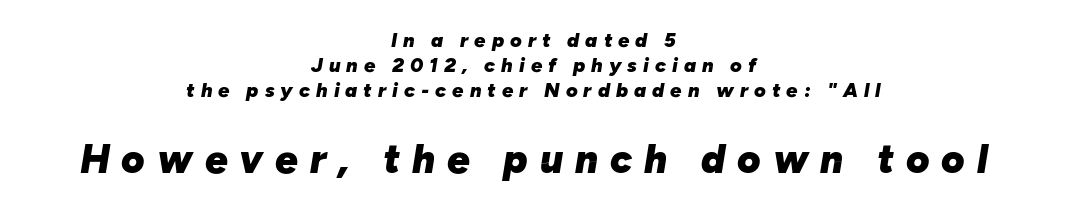
The image shows 40 px heavy type, italic (leaning right); set centered, normal line spacing (1.25x), unusually wide letter spacing (+0.3 em), not underlined; the second (bottom) block is 2.0x larger; low stroke contrast and a medium x-height.
